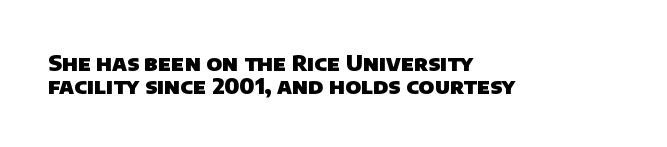
{"bold": "yes", "underline": "no", "align": "left", "line_spacing": "tight", "line_spacing_ratio": 1.04, "letter_spacing": "normal", "letter_spacing_em": 0.0, "glyph_px": 22}
